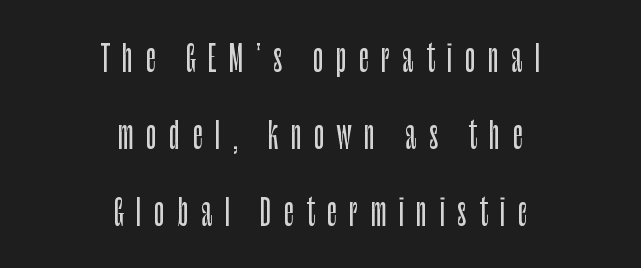
{"serif": "no", "italic": "no", "width": "condensed", "stroke_contrast": "low", "x_height": "large", "monospaced": "no", "underline": "no", "align": "center", "line_spacing": "loose", "line_spacing_ratio": 2.2, "letter_spacing": "wide", "letter_spacing_em": 0.35, "glyph_px": 35}
